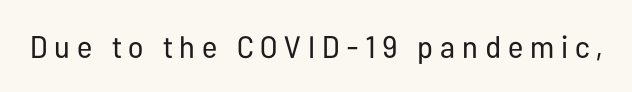
{"serif": "no", "italic": "no", "bold": "no", "weight": "regular", "width": "condensed", "stroke_contrast": "low", "x_height": "medium", "monospaced": "no", "underline": "no", "letter_spacing": "wide", "letter_spacing_em": 0.22, "glyph_px": 31}
